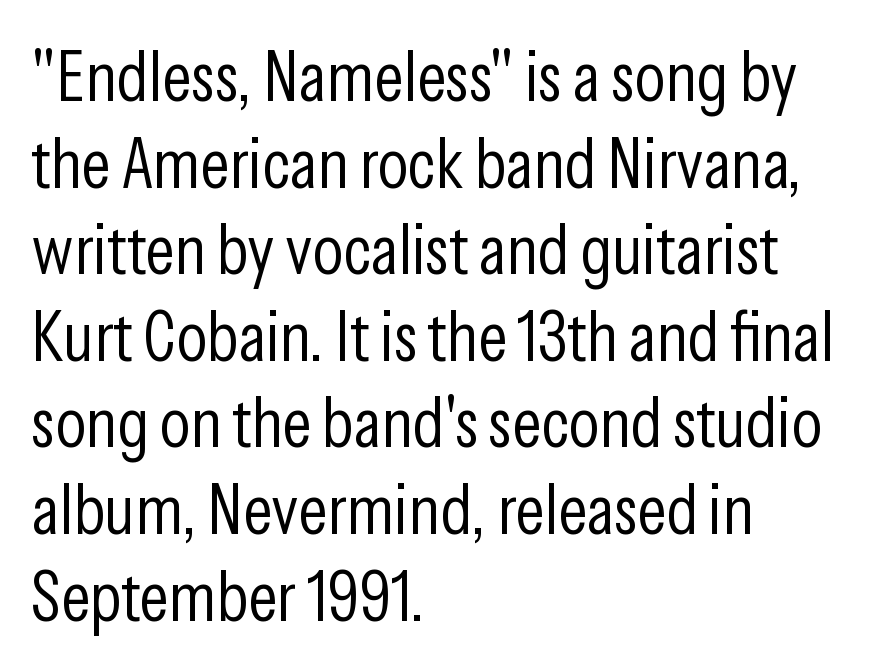
{"serif": "no", "italic": "no", "bold": "no", "weight": "light", "width": "condensed", "stroke_contrast": "low", "x_height": "medium", "monospaced": "no", "underline": "no", "align": "left", "line_spacing_ratio": 1.22, "letter_spacing": "normal", "letter_spacing_em": 0.0, "glyph_px": 71}
